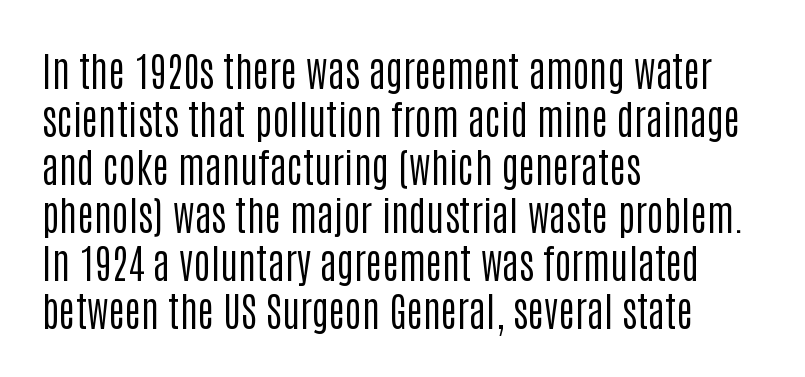
{"serif": "no", "italic": "no", "bold": "no", "weight": "regular", "width": "condensed", "stroke_contrast": "low", "x_height": "large", "monospaced": "no", "underline": "no", "align": "left", "line_spacing_ratio": 1.2, "letter_spacing": "normal", "letter_spacing_em": 0.0, "glyph_px": 40}
